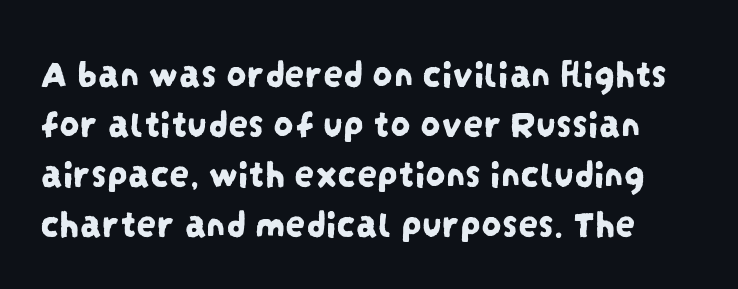
Q: Is the typeface a serif or a sans-serif typeface? A: Sans-serif.
Q: Is the text underlined? A: No.
Q: Is the spacing between letters normal or unusually wide? A: Normal.
Q: Is the spacing between lines tight, normal or loose? A: Normal.
Q: Width (condensed, normal, or wide)? A: Condensed.
Q: Stroke contrast? A: Low.
Q: x-height? A: Large.
Q: Monospaced? A: No.
